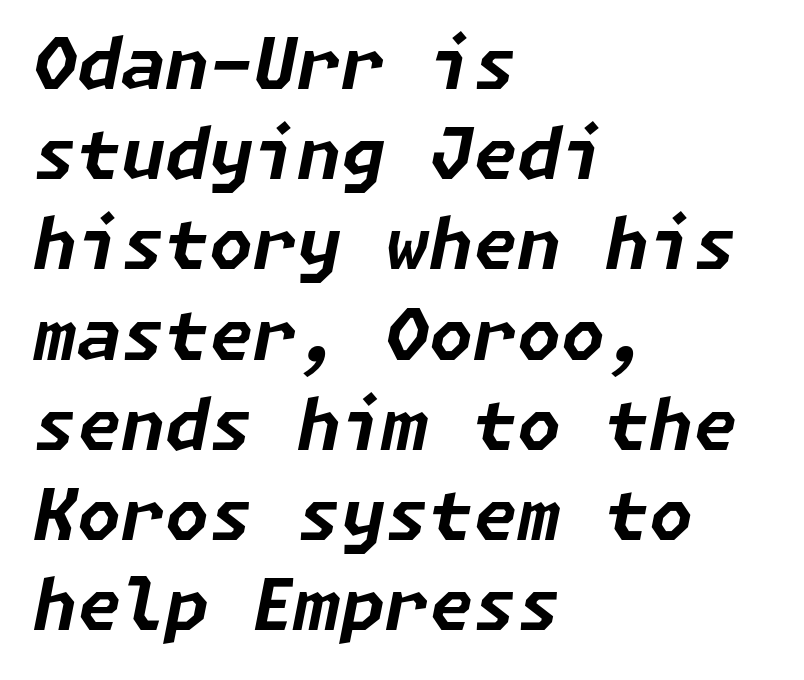
{"italic": "yes", "lean": "right", "slant_degrees": 11, "bold": "yes", "weight": "bold", "width": "normal", "stroke_contrast": "low", "x_height": "medium", "underline": "no", "align": "left", "line_spacing": "normal", "line_spacing_ratio": 1.27, "letter_spacing": "normal", "letter_spacing_em": 0.0, "glyph_px": 71}
